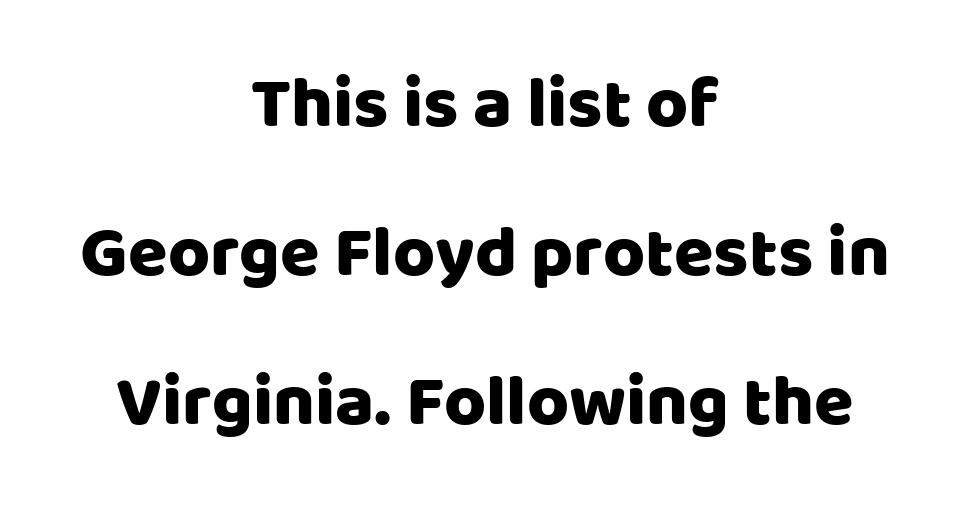
Q: Is the text italic (slanted)? A: No, it is upright.
Q: Is the typeface a serif or a sans-serif typeface? A: Sans-serif.
Q: Is the text underlined? A: No.
Q: How is the paragraph aligned? A: Centered.
Q: Is the spacing between letters normal or unusually wide? A: Normal.
Q: Is the spacing between lines tight, normal or loose? A: Loose.
Q: Width (condensed, normal, or wide)? A: Normal.
Q: Stroke contrast? A: Low.
Q: x-height? A: Large.
Q: Monospaced? A: No.
